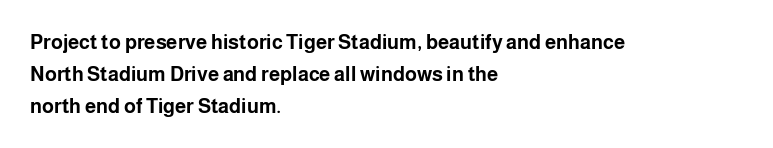
Q: Is the text bold? A: Yes.
Q: Is the text italic (slanted)? A: No, it is upright.
Q: Is the text underlined? A: No.
Q: How is the paragraph aligned? A: Left-aligned.
Q: Is the spacing between letters normal or unusually wide? A: Normal.
Q: Is the spacing between lines tight, normal or loose? A: Normal.
